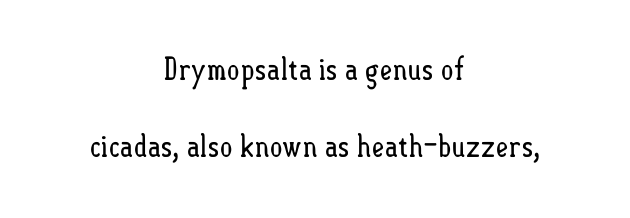
Q: Is the text bold? A: No.
Q: Is the text italic (slanted)? A: No, it is upright.
Q: Is the text underlined? A: No.
Q: How is the paragraph aligned? A: Centered.
Q: Is the spacing between letters normal or unusually wide? A: Normal.
Q: Is the spacing between lines tight, normal or loose? A: Loose.
Q: Width (condensed, normal, or wide)? A: Condensed.
Q: Stroke contrast? A: Low.
Q: x-height? A: Small.
Q: Monospaced? A: No.
